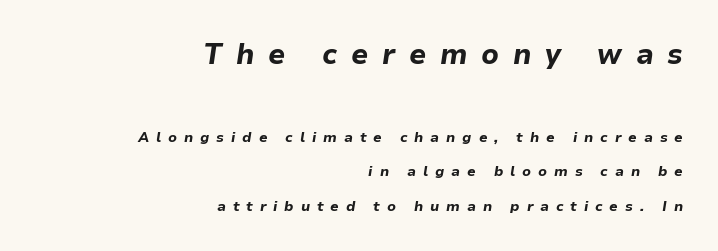
Q: Is the text bold? A: Yes.
Q: Is the text italic (slanted)? A: Yes, it leans right by about 9 degrees.
Q: Is the text underlined? A: No.
Q: How is the paragraph aligned? A: Right-aligned.
Q: Is the spacing between letters normal or unusually wide? A: Unusually wide.
Q: Is the spacing between lines tight, normal or loose? A: Loose.
Q: Which block of text is set in a larger size, the first (top) or the second (bottom)? A: The first (top) one.
Q: Width (condensed, normal, or wide)? A: Normal.
Q: Stroke contrast? A: Low.
Q: x-height? A: Medium.
Q: Monospaced? A: No.
